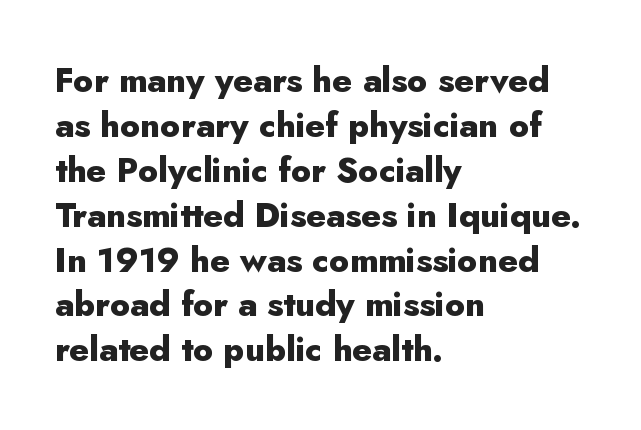
Q: Is the text bold? A: Yes.
Q: Is the text italic (slanted)? A: No, it is upright.
Q: Is the typeface a serif or a sans-serif typeface? A: Sans-serif.
Q: Is the text underlined? A: No.
Q: How is the paragraph aligned? A: Left-aligned.
Q: Is the spacing between letters normal or unusually wide? A: Normal.
Q: Is the spacing between lines tight, normal or loose? A: Normal.
Q: Width (condensed, normal, or wide)? A: Normal.
Q: Stroke contrast? A: Low.
Q: x-height? A: Small.
Q: Monospaced? A: No.
